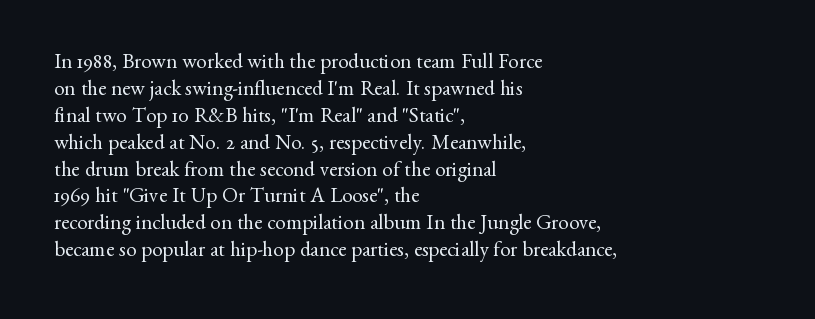
Q: Is the text bold? A: No.
Q: Is the text italic (slanted)? A: No, it is upright.
Q: Is the text underlined? A: No.
Q: How is the paragraph aligned? A: Left-aligned.
Q: Is the spacing between letters normal or unusually wide? A: Normal.
Q: Is the spacing between lines tight, normal or loose? A: Normal.
